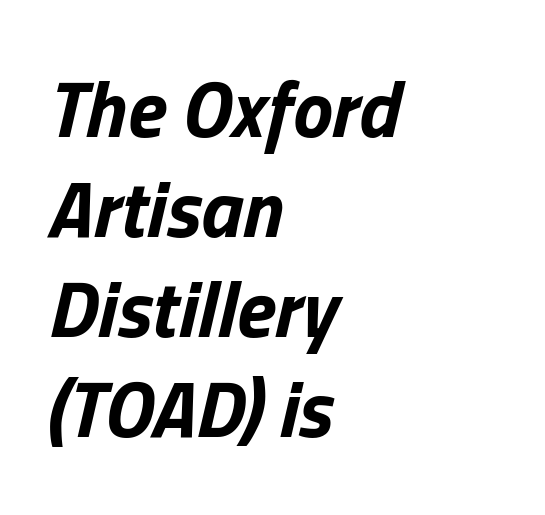
The image shows 80 px bold type, italic (leaning right); set left-aligned, normal line spacing (1.25x), normal letter spacing, not underlined; low stroke contrast and a medium x-height.
